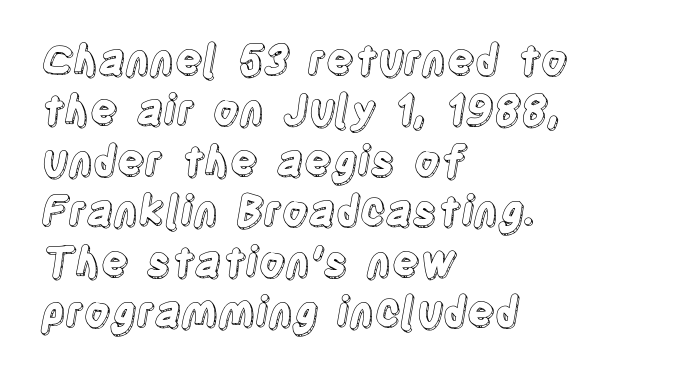
The image shows 41 px condensed type; set left-aligned, line spacing 1.23x, normal letter spacing, not underlined; a large x-height.
